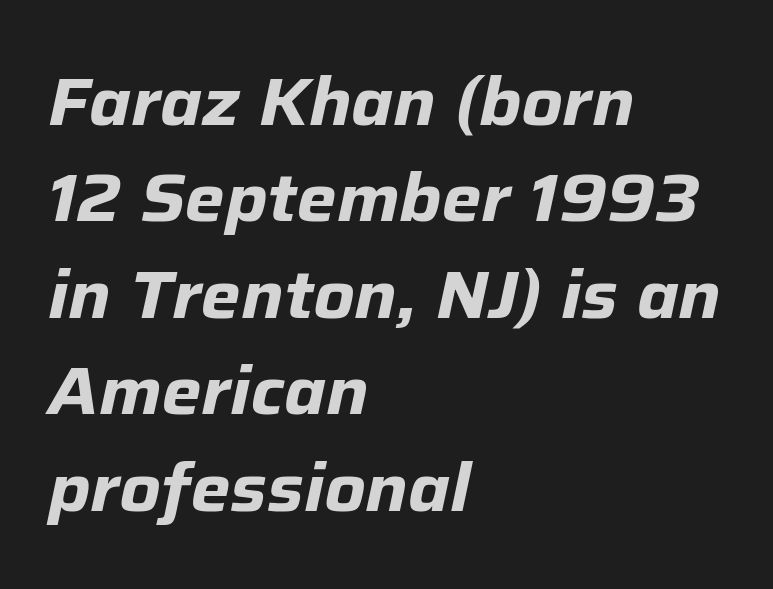
The image shows 67 px bold type, italic (leaning right); set left-aligned, normal line spacing (1.44x), normal letter spacing, not underlined; low stroke contrast and a medium x-height.
